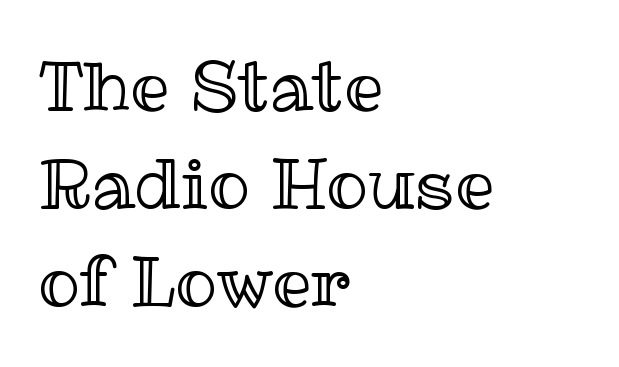
{"italic": "no", "width": "normal", "x_height": "medium", "monospaced": "no", "underline": "no", "align": "left", "line_spacing": "normal", "line_spacing_ratio": 1.42, "letter_spacing": "normal", "letter_spacing_em": 0.0, "glyph_px": 69}
